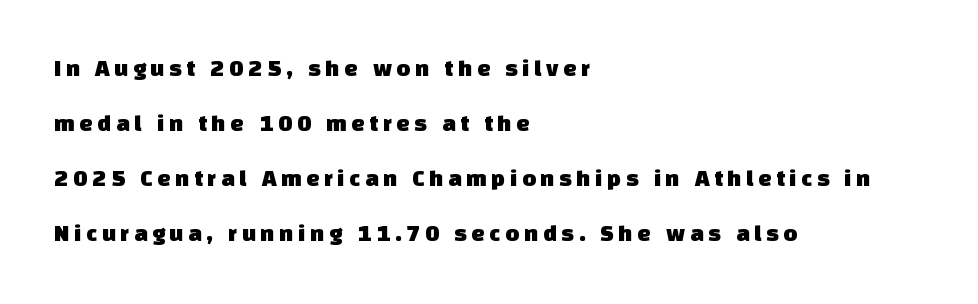
Q: Is the text underlined? A: No.
Q: How is the paragraph aligned? A: Left-aligned.
Q: Is the spacing between lines tight, normal or loose? A: Loose.
